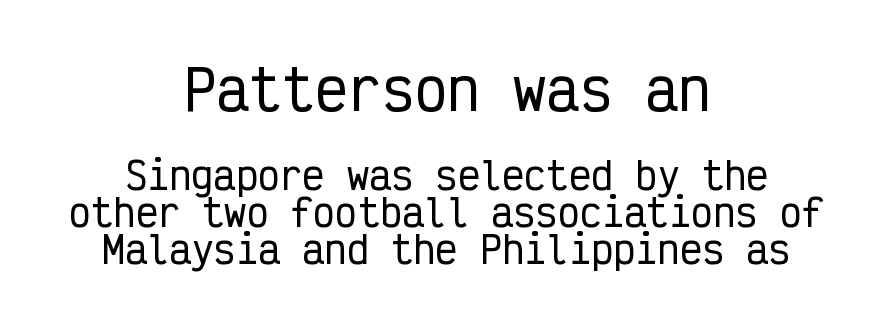
Q: Is the text italic (slanted)? A: No, it is upright.
Q: Is the typeface a serif or a sans-serif typeface? A: Sans-serif.
Q: Is the text underlined? A: No.
Q: How is the paragraph aligned? A: Centered.
Q: Is the spacing between letters normal or unusually wide? A: Normal.
Q: Is the spacing between lines tight, normal or loose? A: Tight.
Q: Which block of text is set in a larger size, the first (top) or the second (bottom)? A: The first (top) one.
Q: Width (condensed, normal, or wide)? A: Condensed.
Q: Stroke contrast? A: Low.
Q: x-height? A: Medium.
Q: Monospaced? A: Yes.
